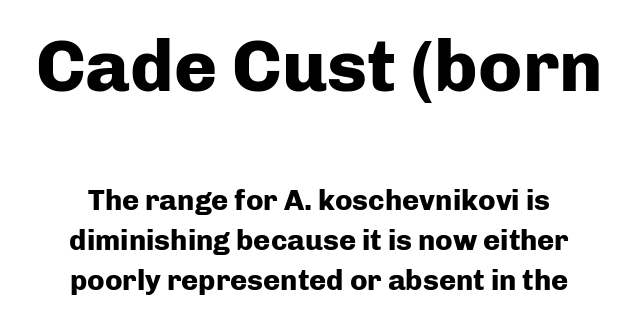
Q: Is the text bold? A: Yes.
Q: Is the text italic (slanted)? A: No, it is upright.
Q: Is the typeface a serif or a sans-serif typeface? A: Sans-serif.
Q: Is the text underlined? A: No.
Q: How is the paragraph aligned? A: Centered.
Q: Is the spacing between letters normal or unusually wide? A: Normal.
Q: Is the spacing between lines tight, normal or loose? A: Normal.
Q: Which block of text is set in a larger size, the first (top) or the second (bottom)? A: The first (top) one.
Q: Width (condensed, normal, or wide)? A: Normal.
Q: Stroke contrast? A: Low.
Q: x-height? A: Medium.
Q: Monospaced? A: No.
